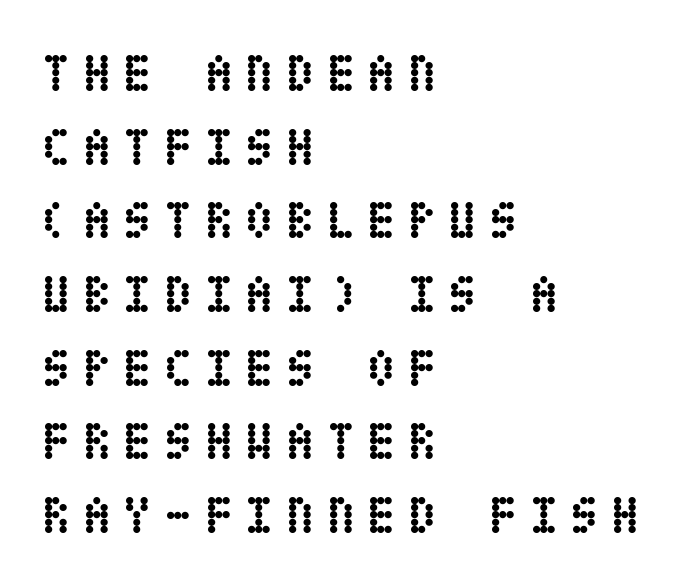
Q: Is the text bold? A: Yes.
Q: Is the text italic (slanted)? A: No, it is upright.
Q: Is the text underlined? A: No.
Q: How is the paragraph aligned? A: Left-aligned.
Q: Is the spacing between letters normal or unusually wide? A: Unusually wide.
Q: Is the spacing between lines tight, normal or loose? A: Normal.
Q: Width (condensed, normal, or wide)? A: Condensed.
Q: Stroke contrast? A: Low.
Q: x-height? A: Large.
